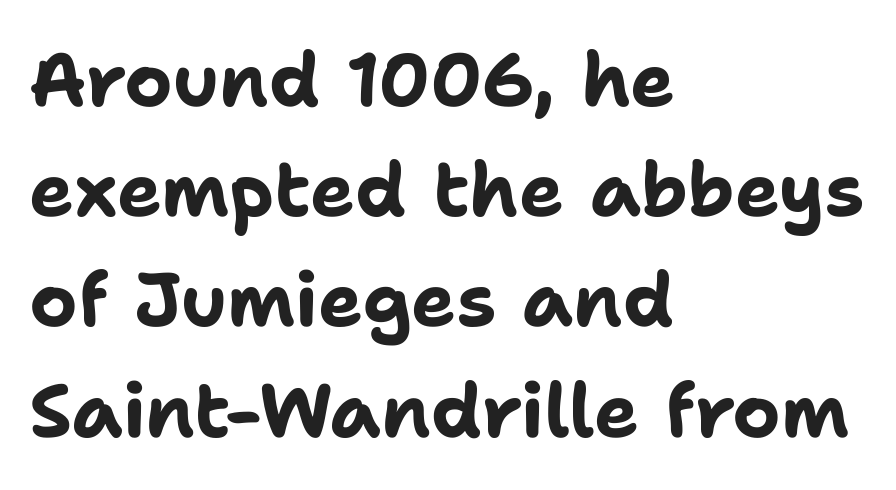
The image shows 75 px bold sans-serif type, upright; set left-aligned, normal line spacing (1.47x), normal letter spacing, not underlined; low stroke contrast and a medium x-height.
